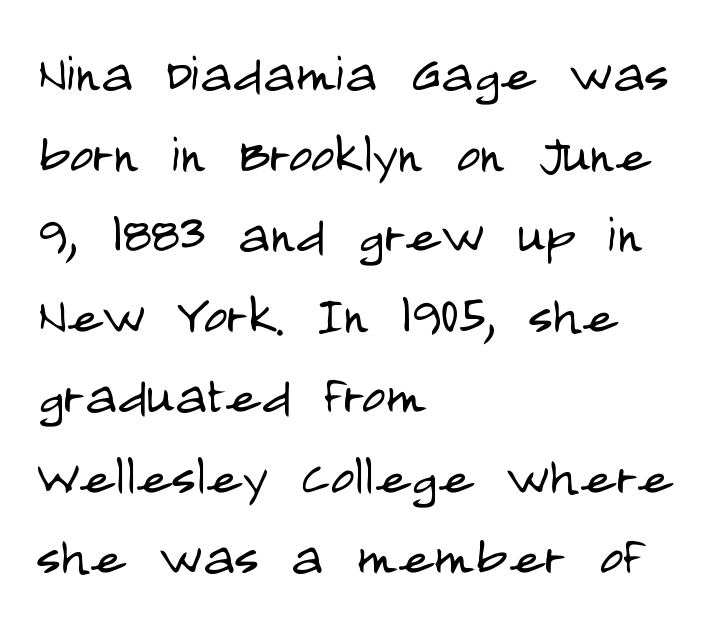
Q: Is the text bold? A: No.
Q: Is the text italic (slanted)? A: No, it is upright.
Q: Is the typeface a serif or a sans-serif typeface? A: Sans-serif.
Q: Is the text underlined? A: No.
Q: How is the paragraph aligned? A: Left-aligned.
Q: Is the spacing between letters normal or unusually wide? A: Normal.
Q: Width (condensed, normal, or wide)? A: Condensed.
Q: Stroke contrast? A: Low.
Q: x-height? A: Large.
Q: Monospaced? A: No.
